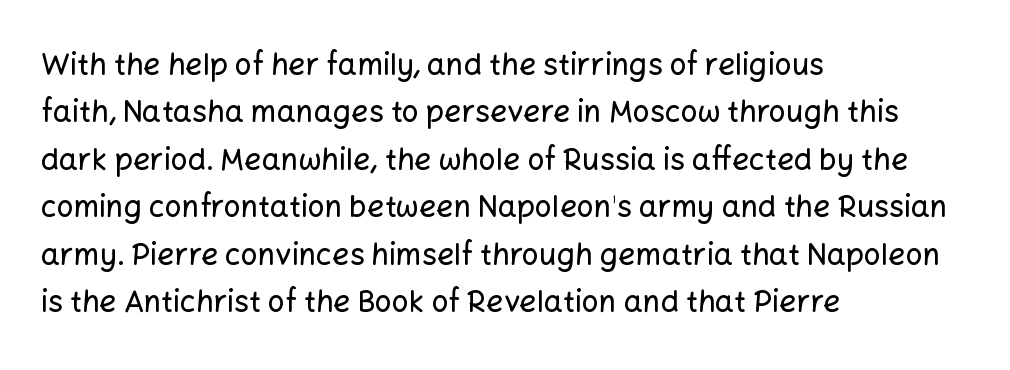
Descenders hang freely into open space. The letters advance in unequal steps, a hallmark of proportional type. A typesetter would call this leading conventional body-copy spacing. Style check: upright.
